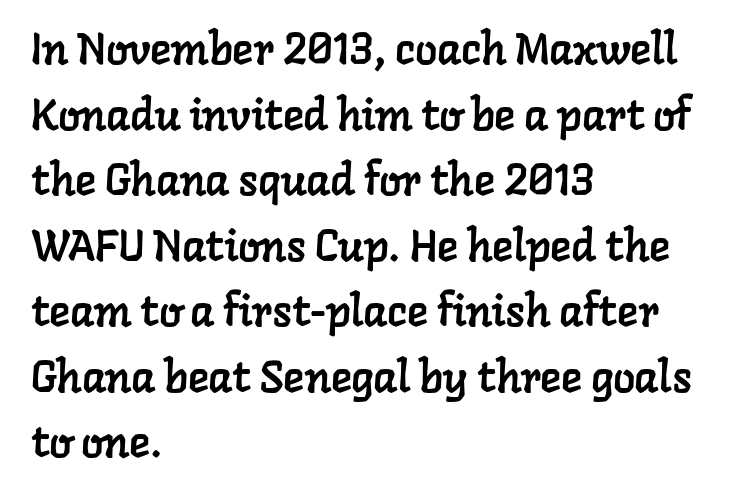
Q: Is the typeface a serif or a sans-serif typeface? A: Serif.
Q: Is the text underlined? A: No.
Q: How is the paragraph aligned? A: Left-aligned.
Q: Is the spacing between letters normal or unusually wide? A: Normal.
Q: Is the spacing between lines tight, normal or loose? A: Normal.
Q: Width (condensed, normal, or wide)? A: Normal.
Q: Stroke contrast? A: Low.
Q: x-height? A: Medium.
Q: Monospaced? A: No.
